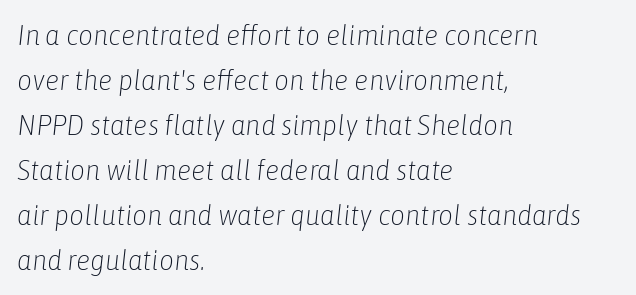
Q: Is the text bold? A: No.
Q: Is the text italic (slanted)? A: Yes, it leans right by about 6 degrees.
Q: Is the text underlined? A: No.
Q: How is the paragraph aligned? A: Left-aligned.
Q: Is the spacing between letters normal or unusually wide? A: Normal.
Q: Is the spacing between lines tight, normal or loose? A: Normal.
Q: Width (condensed, normal, or wide)? A: Condensed.
Q: Stroke contrast? A: Low.
Q: x-height? A: Medium.
Q: Monospaced? A: No.
